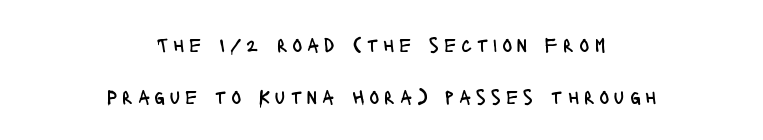
The image shows 21 px text type, upright; set centered, loose line spacing (2.46x), unusually wide letter spacing (+0.23 em), not underlined.
